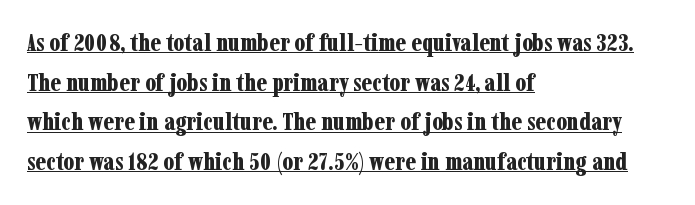
{"italic": "no", "bold": "yes", "underline": "yes", "align": "left", "line_spacing": "normal", "line_spacing_ratio": 1.59, "letter_spacing": "normal", "letter_spacing_em": 0.0, "glyph_px": 25}
